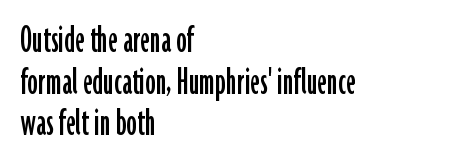
The image shows 42 px condensed sans-serif type, upright; set left-aligned, tight line spacing (0.99x), normal letter spacing, not underlined; low stroke contrast and a medium x-height.
